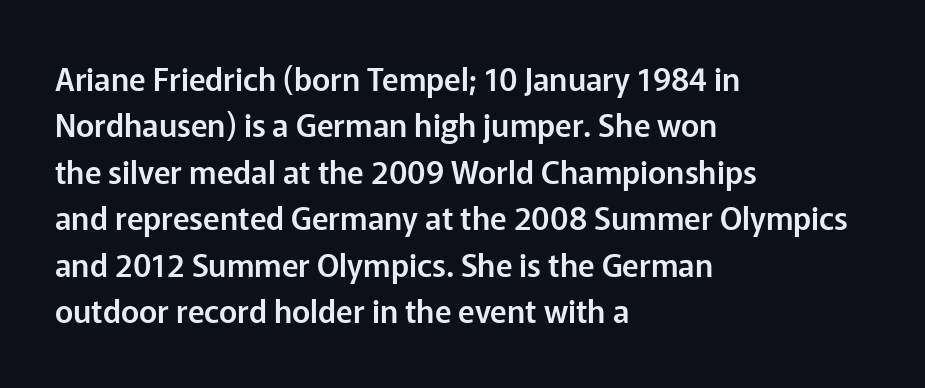
The image shows 31 px sans-serif type, upright; set left-aligned, normal line spacing (1.5x), normal letter spacing, not underlined; low stroke contrast and a medium x-height.
